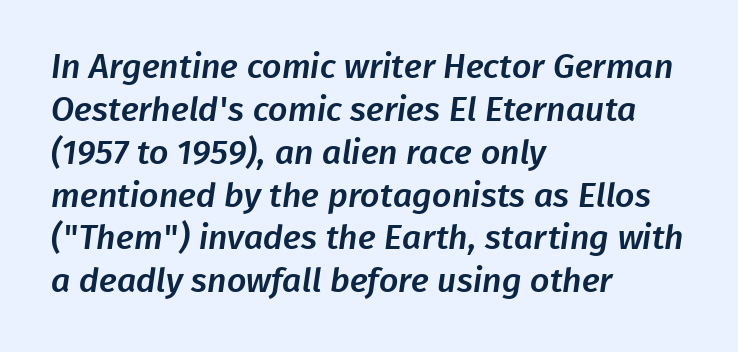
The image shows 34 px sans-serif type; set left-aligned, normal line spacing (1.26x), normal letter spacing, not underlined; low stroke contrast and a medium x-height.
